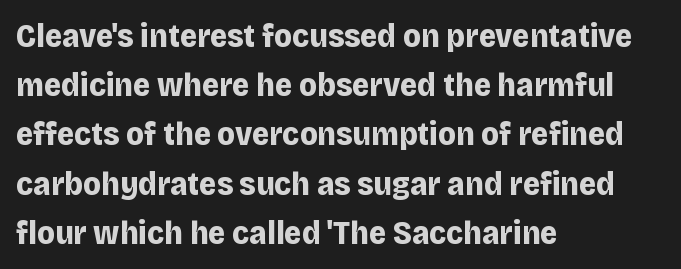
The image shows 33 px bold sans-serif type, upright; set left-aligned, normal line spacing (1.49x), normal letter spacing, not underlined; low stroke contrast and a large x-height.
